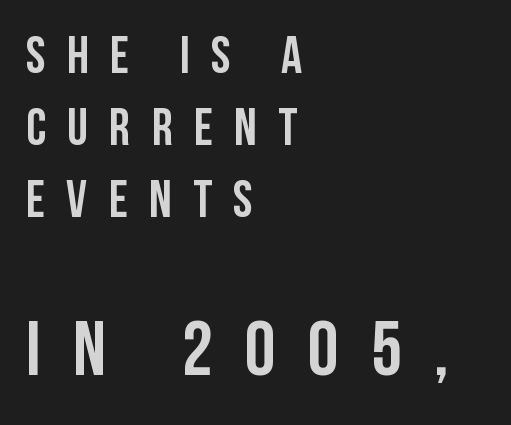
The image shows 78 px condensed sans-serif type, upright; set left-aligned, normal line spacing (1.38x), unusually wide letter spacing (+0.41 em), not underlined; the second (bottom) block is 1.5x larger; low stroke contrast and a large x-height.
